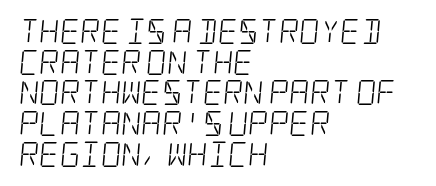
Q: Is the text bold? A: No.
Q: Is the text underlined? A: No.
Q: How is the paragraph aligned? A: Left-aligned.
Q: Is the spacing between letters normal or unusually wide? A: Normal.
